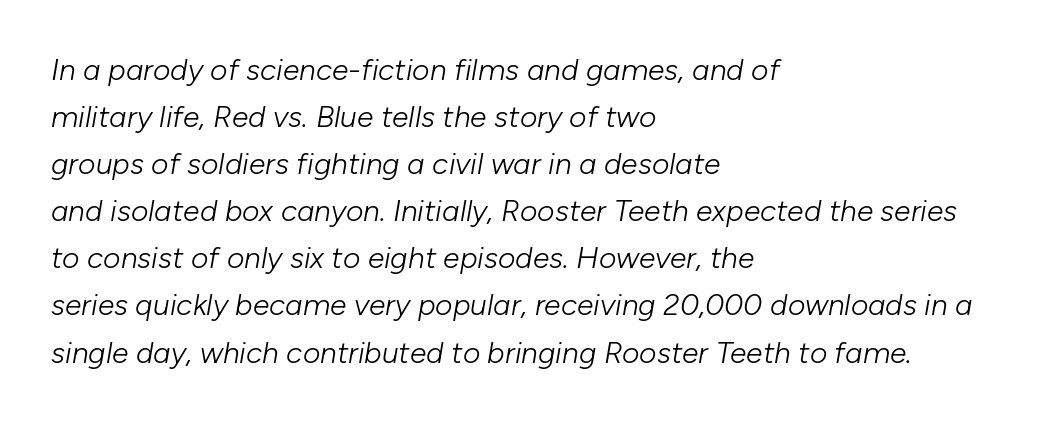
Leading matches the norm, producing a regular column. Letter spacing: default. Looks like regular typesetting: each glyph gets only the width it needs. If you drew a ruler down the left edge, every line would touch it. The glyphs look as if they've been sheared to an angle. The characters are drawn with everyday or finer stroke widths.
